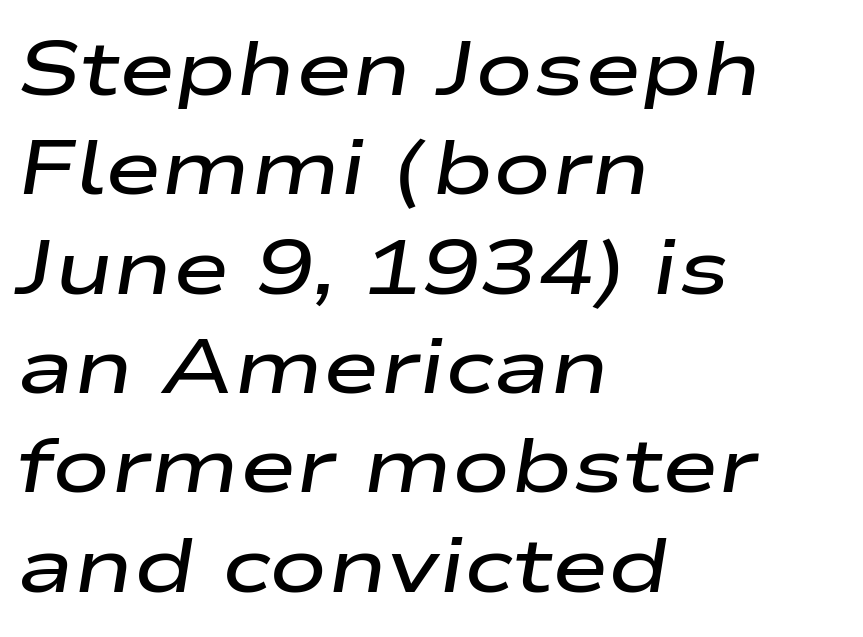
The image shows 77 px semibold, wide type, italic (leaning right); set left-aligned, normal line spacing (1.29x), normal letter spacing, not underlined; low stroke contrast and a medium x-height.
